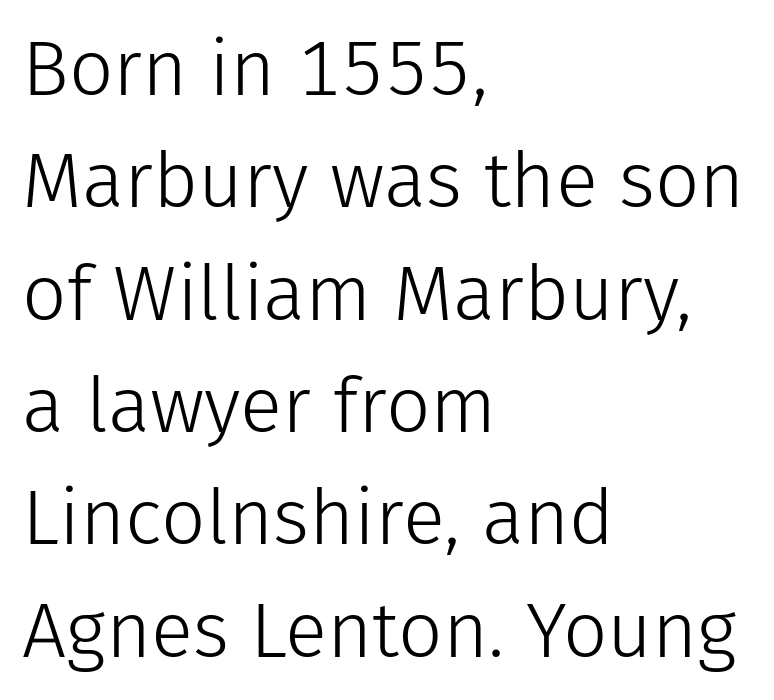
Q: Is the text bold? A: No.
Q: Is the text italic (slanted)? A: No, it is upright.
Q: Is the typeface a serif or a sans-serif typeface? A: Sans-serif.
Q: Is the text underlined? A: No.
Q: How is the paragraph aligned? A: Left-aligned.
Q: Is the spacing between letters normal or unusually wide? A: Normal.
Q: Is the spacing between lines tight, normal or loose? A: Normal.
Q: Width (condensed, normal, or wide)? A: Normal.
Q: Stroke contrast? A: Low.
Q: x-height? A: Medium.
Q: Monospaced? A: No.
